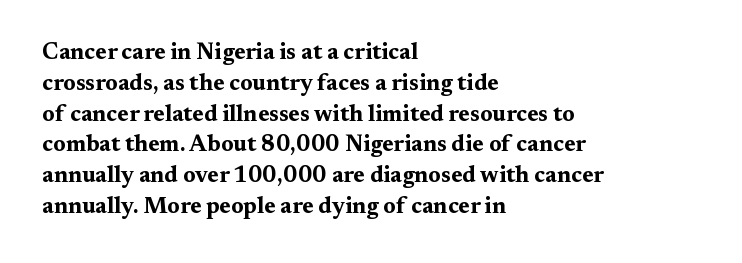
The image shows 23 px bold type, upright; set left-aligned, normal line spacing (1.34x), normal letter spacing, not underlined.
